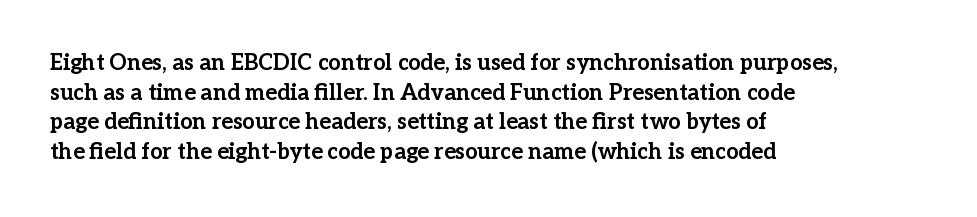
The image shows 22 px bold type, upright; set left-aligned, normal line spacing (1.35x), normal letter spacing, not underlined.
